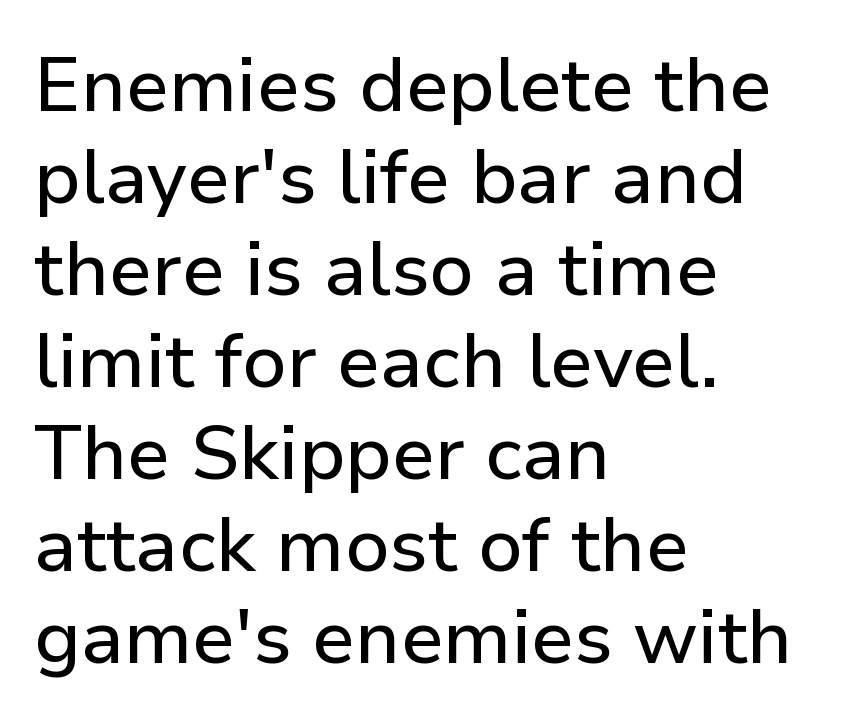
The image shows 76 px sans-serif type, upright; set left-aligned, line spacing 1.21x, normal letter spacing, not underlined; low stroke contrast and a medium x-height.
